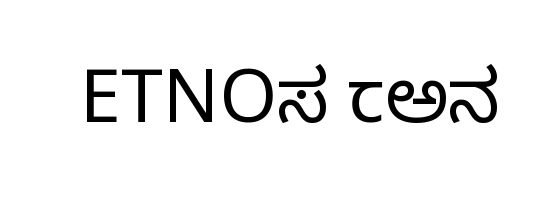
Q: Is the text bold? A: No.
Q: Is the text italic (slanted)? A: No, it is upright.
Q: Is the typeface a serif or a sans-serif typeface? A: Serif.
Q: Is the text underlined? A: No.
Q: Is the spacing between letters normal or unusually wide? A: Normal.
Q: Width (condensed, normal, or wide)? A: Normal.
Q: Stroke contrast? A: Low.
Q: x-height? A: Large.
Q: Monospaced? A: No.
